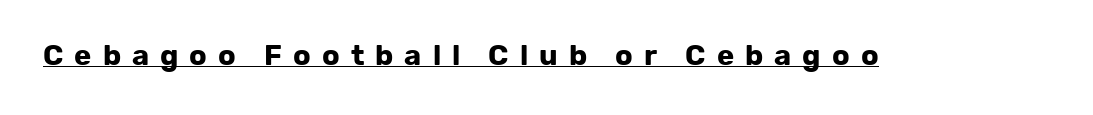
This sample has the flowing, uneven cadence of proportional lettering. A continuous stroke trails under the words, as in a hyperlink. On the weight axis this lands at bold, roughly 700. Observe the absence of serifs on each vertical stroke in this sample. The rendering inserts visible extra space after every character. The typography opts for an upright posture over an oblique one.
